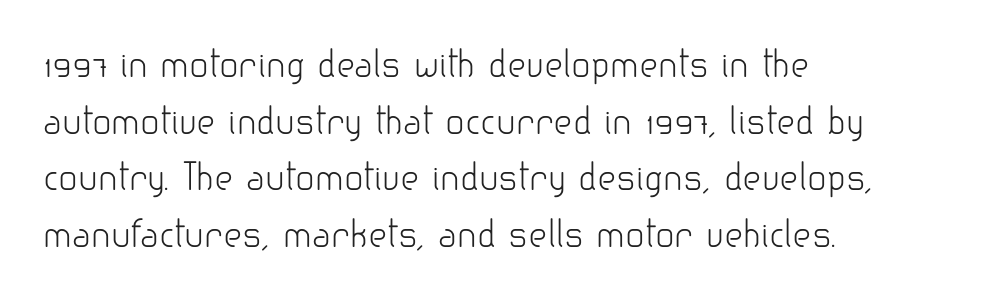
{"serif": "no", "italic": "no", "bold": "no", "weight": "light", "width": "normal", "stroke_contrast": "low", "x_height": "small", "monospaced": "no", "underline": "no", "align": "left", "line_spacing": "normal", "line_spacing_ratio": 1.57, "letter_spacing": "normal", "letter_spacing_em": 0.0, "glyph_px": 36}
